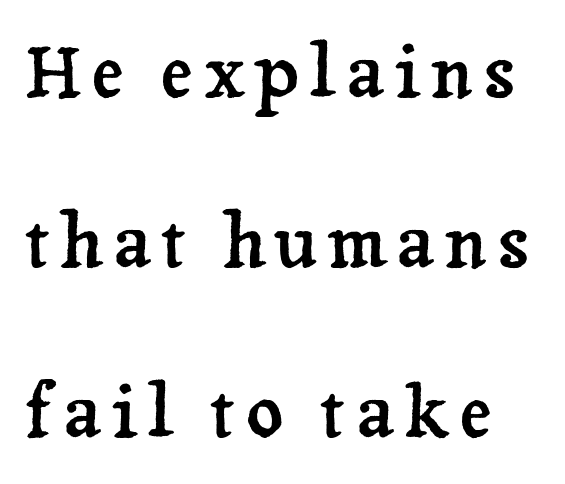
The image shows 72 px serif type, upright; set loose line spacing (2.36x), not underlined; low stroke contrast and a medium x-height.
